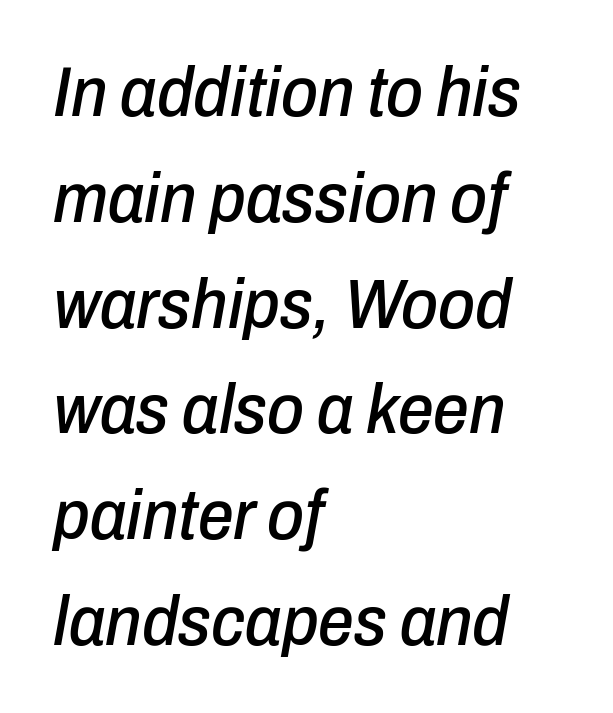
Reading down the block, your eye returns to a fixed left position each line. Posture: slanted. The area under the type is left untouched. Leading matches the norm, producing a regular column.
